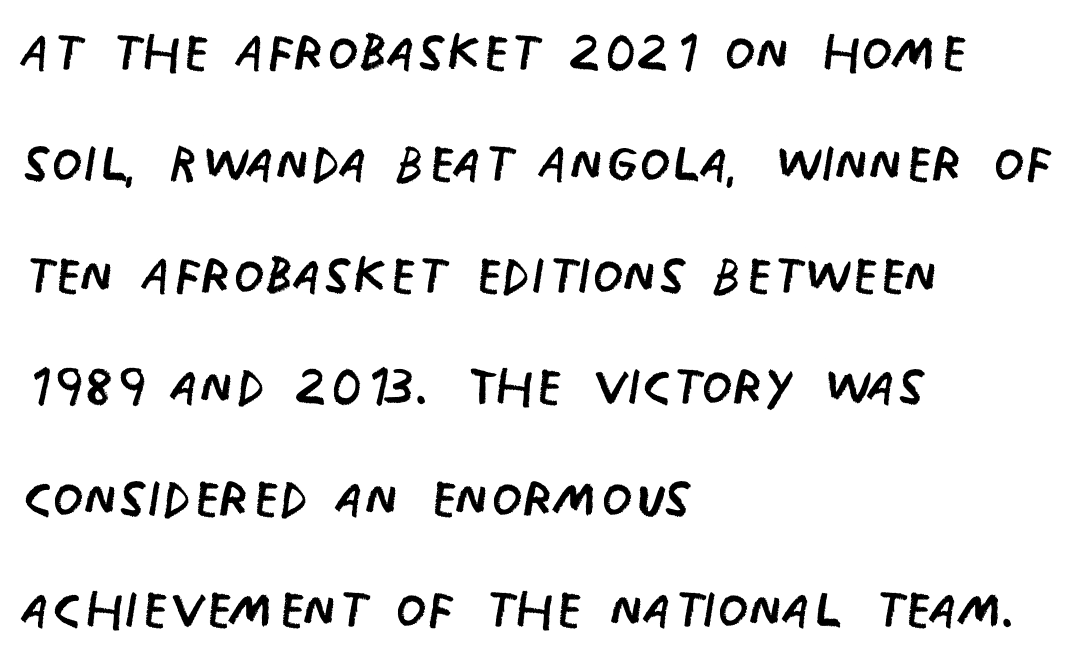
Each line starts at the same left margin while the right side varies. These lines keep a tight, regular rhythm from letter to letter. Note the varied advance widths — an 'i' is clearly narrower than an 'm'. No extra ink here — the face is not bold.
